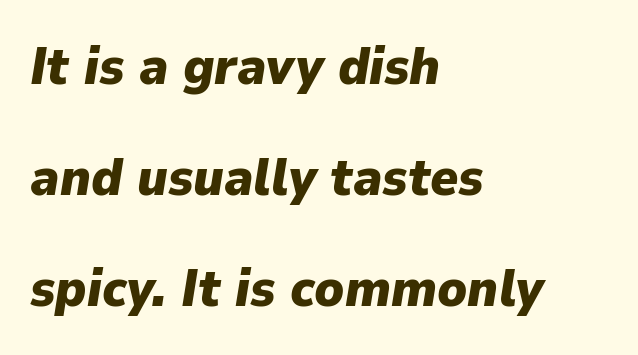
When letters slant like this, we call the style italic. These words are printed bold, with thick strokes throughout. You could not count columns in this text — the font is proportionally spaced. Has an underline been added? It has not. Teacher's note: observe the even left margin — that is flush-left alignment. Successive baselines arrive slowly, with a big drop between each.
